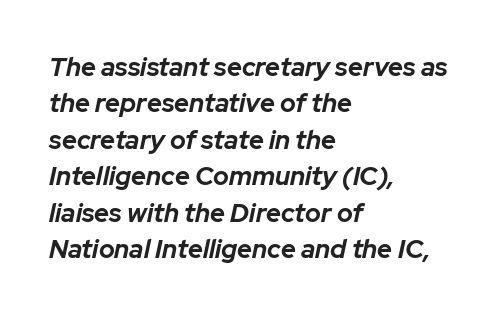
Vertically, the passage feels balanced, rows spaced as you'd expect. Lines of text with bare space underneath. The passage is arranged the way most books set body copy — flush left. These words are printed bold, with thick strokes throughout. Notice how the stems are inclined rather than vertical — that's the hallmark of italics.
